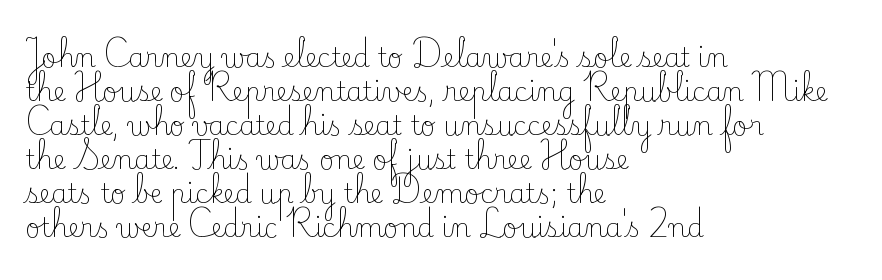
{"italic": "no", "bold": "no", "underline": "no", "align": "left", "line_spacing": "normal", "line_spacing_ratio": 1.31, "letter_spacing": "normal", "letter_spacing_em": 0.0, "glyph_px": 26}
